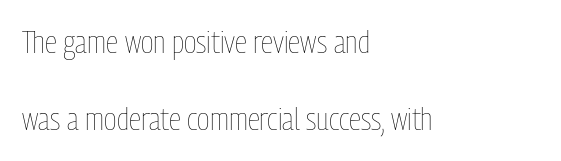
Q: Is the text bold? A: No.
Q: Is the text italic (slanted)? A: No, it is upright.
Q: Is the text underlined? A: No.
Q: How is the paragraph aligned? A: Left-aligned.
Q: Is the spacing between letters normal or unusually wide? A: Normal.
Q: Is the spacing between lines tight, normal or loose? A: Loose.
Q: Width (condensed, normal, or wide)? A: Condensed.
Q: Stroke contrast? A: Low.
Q: x-height? A: Medium.
Q: Monospaced? A: No.
